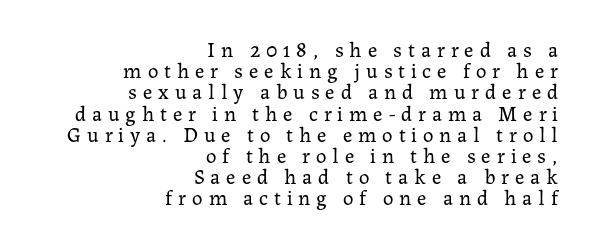
The image shows 21 px text type, upright; set right-aligned, tight line spacing (1.01x), unusually wide letter spacing (+0.28 em), not underlined.
